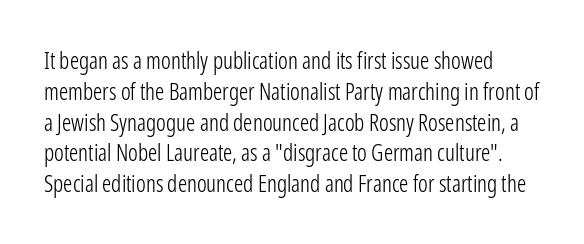
The image shows 23 px text type, upright; set normal line spacing (1.34x), normal letter spacing, not underlined.
